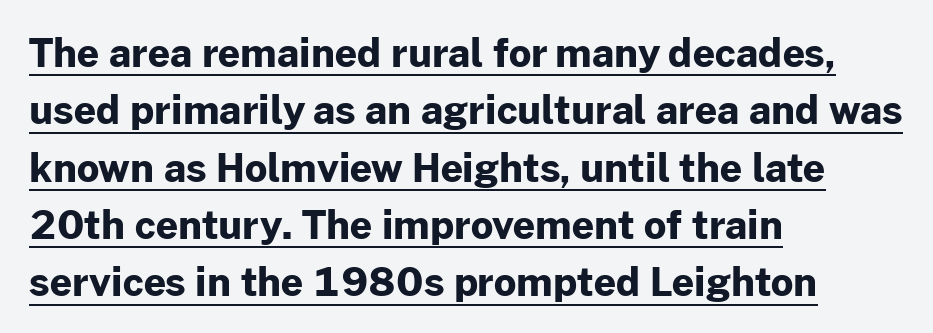
{"serif": "no", "italic": "no", "bold": "yes", "weight": "bold", "width": "normal", "stroke_contrast": "low", "x_height": "medium", "monospaced": "no", "underline": "yes", "align": "left", "line_spacing": "normal", "line_spacing_ratio": 1.47, "letter_spacing": "normal", "letter_spacing_em": 0.0, "glyph_px": 39}
